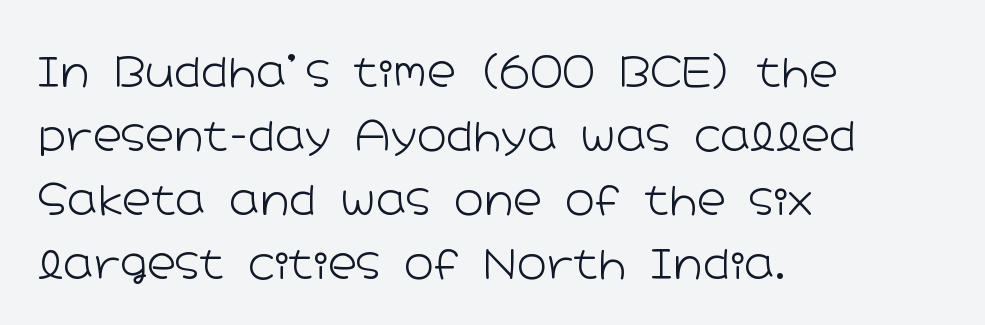
{"serif": "no", "italic": "no", "bold": "no", "weight": "light", "width": "wide", "stroke_contrast": "low", "x_height": "medium", "monospaced": "no", "underline": "no", "align": "left", "line_spacing": "normal", "line_spacing_ratio": 1.6, "letter_spacing": "normal", "letter_spacing_em": 0.0, "glyph_px": 40}
